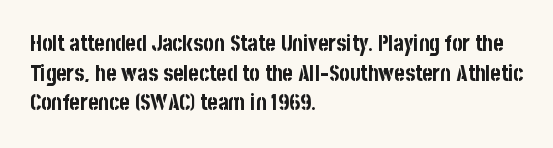
Q: Is the text bold? A: Yes.
Q: Is the text italic (slanted)? A: No, it is upright.
Q: Is the text underlined? A: No.
Q: How is the paragraph aligned? A: Left-aligned.
Q: Is the spacing between letters normal or unusually wide? A: Normal.
Q: Is the spacing between lines tight, normal or loose? A: Normal.
